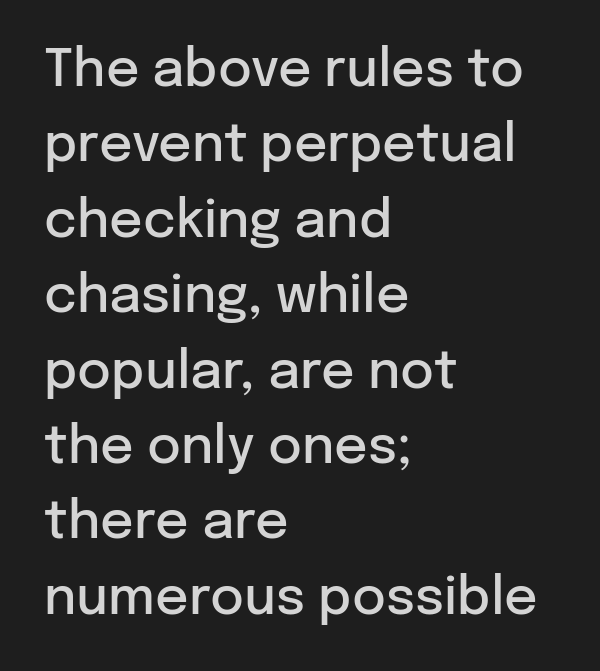
{"serif": "no", "italic": "no", "bold": "semi", "weight": "semibold", "width": "normal", "stroke_contrast": "low", "x_height": "medium", "monospaced": "no", "underline": "no", "align": "left", "line_spacing": "normal", "line_spacing_ratio": 1.45, "letter_spacing": "normal", "letter_spacing_em": 0.0, "glyph_px": 52}
